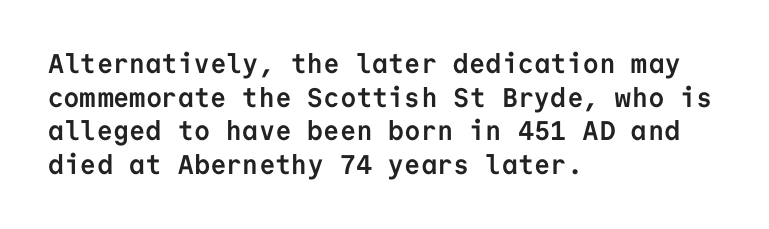
Q: Is the text bold? A: Yes.
Q: Is the text italic (slanted)? A: No, it is upright.
Q: Is the text underlined? A: No.
Q: How is the paragraph aligned? A: Left-aligned.
Q: Is the spacing between letters normal or unusually wide? A: Normal.
Q: Is the spacing between lines tight, normal or loose? A: Normal.
